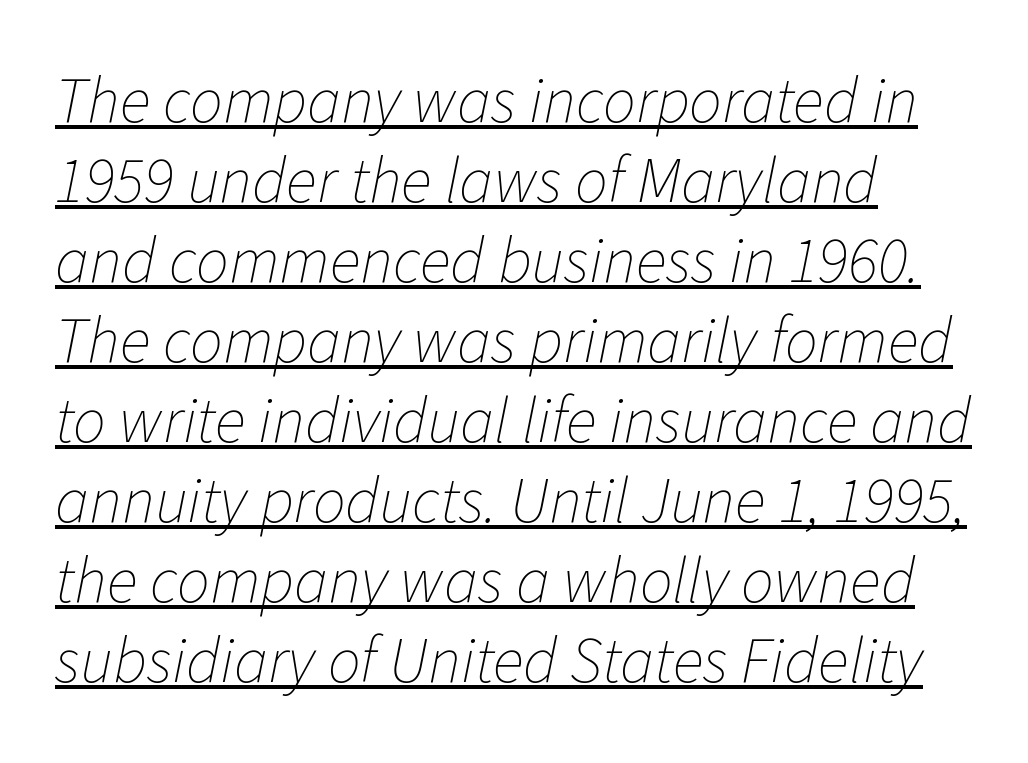
{"italic": "yes", "lean": "right", "slant_degrees": 11, "bold": "no", "weight": "thin", "width": "normal", "stroke_contrast": "low", "x_height": "medium", "monospaced": "no", "underline": "yes", "align": "left", "line_spacing_ratio": 1.23, "letter_spacing": "normal", "letter_spacing_em": 0.0, "glyph_px": 65}
